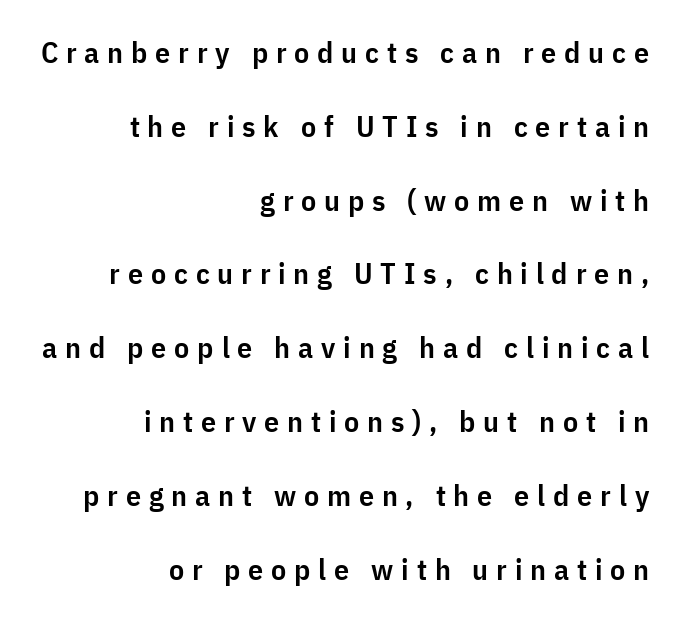
{"serif": "no", "italic": "no", "bold": "semi", "weight": "semibold", "width": "condensed", "stroke_contrast": "low", "x_height": "medium", "monospaced": "no", "underline": "no", "align": "right", "line_spacing": "loose", "line_spacing_ratio": 2.46, "letter_spacing": "wide", "letter_spacing_em": 0.26, "glyph_px": 30}
